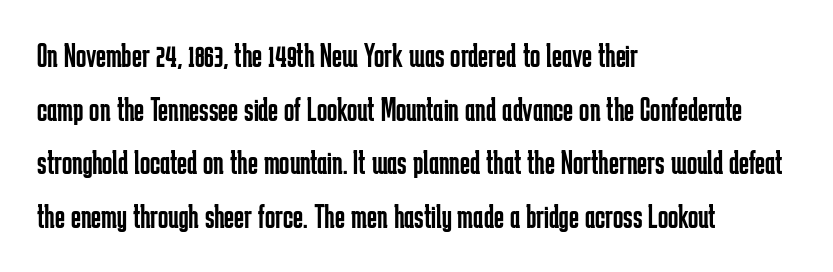
Q: Is the text bold? A: No.
Q: Is the text italic (slanted)? A: No, it is upright.
Q: Is the typeface a serif or a sans-serif typeface? A: Sans-serif.
Q: Is the text underlined? A: No.
Q: How is the paragraph aligned? A: Left-aligned.
Q: Is the spacing between letters normal or unusually wide? A: Normal.
Q: Is the spacing between lines tight, normal or loose? A: Normal.
Q: Width (condensed, normal, or wide)? A: Condensed.
Q: Stroke contrast? A: Low.
Q: x-height? A: Medium.
Q: Monospaced? A: No.
